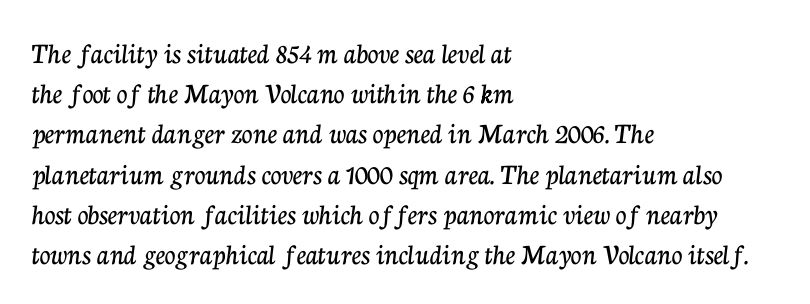
Q: Is the text italic (slanted)? A: Yes.
Q: Is the typeface a serif or a sans-serif typeface? A: Serif.
Q: Is the text underlined? A: No.
Q: How is the paragraph aligned? A: Left-aligned.
Q: Is the spacing between letters normal or unusually wide? A: Normal.
Q: Is the spacing between lines tight, normal or loose? A: Normal.
Q: Width (condensed, normal, or wide)? A: Normal.
Q: Stroke contrast? A: Low.
Q: x-height? A: Medium.
Q: Monospaced? A: No.
